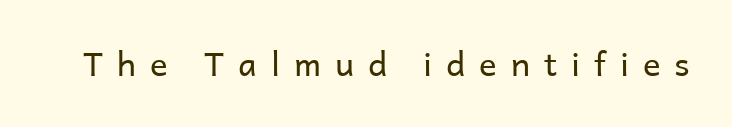
The image shows 33 px regular-weight sans-serif type, upright; set unusually wide letter spacing (+0.42 em), not underlined; low stroke contrast and a medium x-height.
